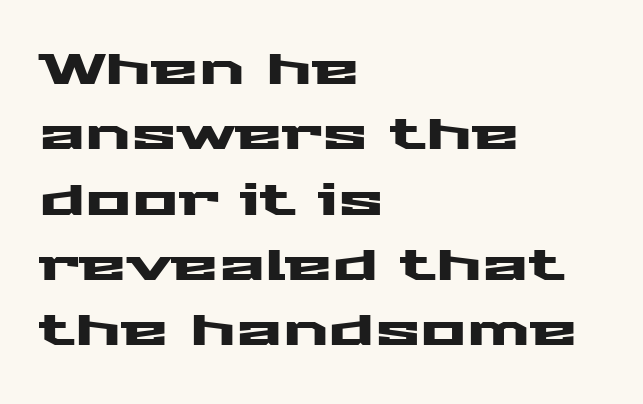
No extra tracking has been applied to these lines. Each new line begins a customary step beneath the previous one. This sample has the flowing, uneven cadence of proportional lettering. Bare-footed words on every line.
